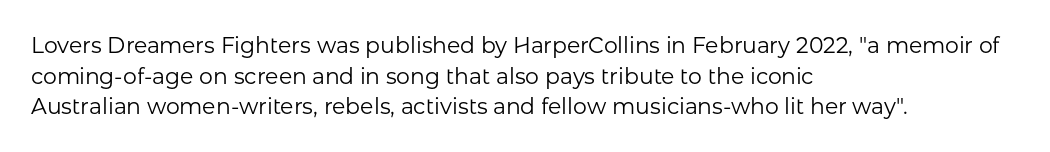
Here the glyphs are tracked normally, forming tight word shapes. This sample keeps an unexceptional amount of space between lines. Every character sits straight up, as roman type does. Each stroke keeps to a modest, everyday thickness or less. This rendering uses left alignment, leaving the right contour irregular. Descenders are the only things crossing below the line.
